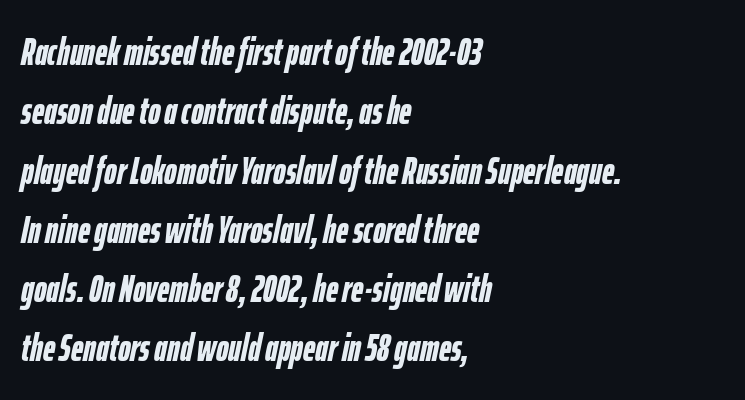
Each letter keeps its own natural width here, so spacing adapts to shape. Rows of type keep a routine distance in the vertical direction. Look at the stroke-to-counter ratio: heavy, a bold. Typeset ragged right — the left edge is the straight one. Descenders hang freely into open space.
